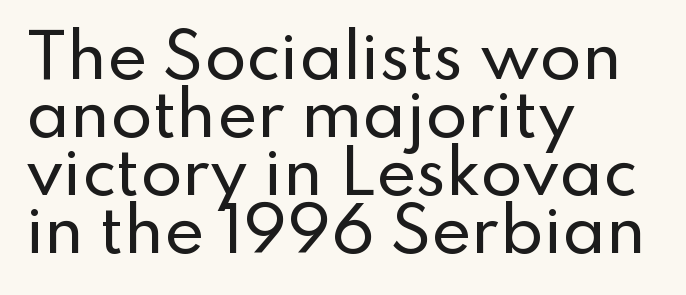
Q: Is the text italic (slanted)? A: No, it is upright.
Q: Is the typeface a serif or a sans-serif typeface? A: Sans-serif.
Q: Is the text underlined? A: No.
Q: How is the paragraph aligned? A: Left-aligned.
Q: Is the spacing between letters normal or unusually wide? A: Normal.
Q: Is the spacing between lines tight, normal or loose? A: Tight.
Q: Width (condensed, normal, or wide)? A: Normal.
Q: Stroke contrast? A: Low.
Q: x-height? A: Small.
Q: Monospaced? A: No.
